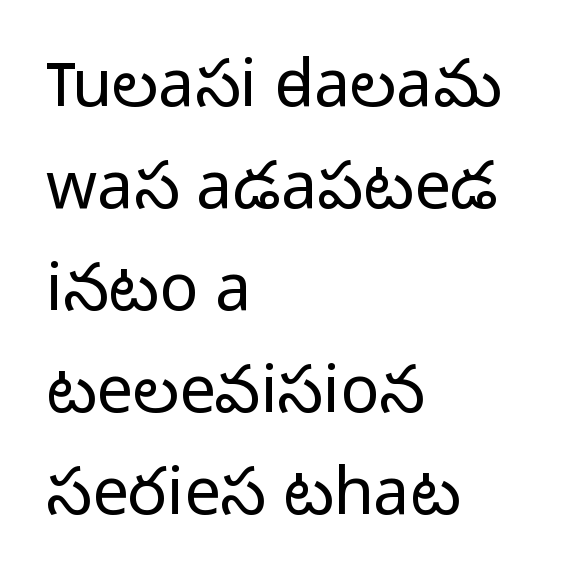
No chunkiness to these letters — they're not bold. Do the letters lean? They stand straight. You could not count columns in this text — the font is proportionally spaced. Underline: absent. Glyph-to-glyph distance matches everyday printed text. Nope, no serifs anywhere on these letters.
